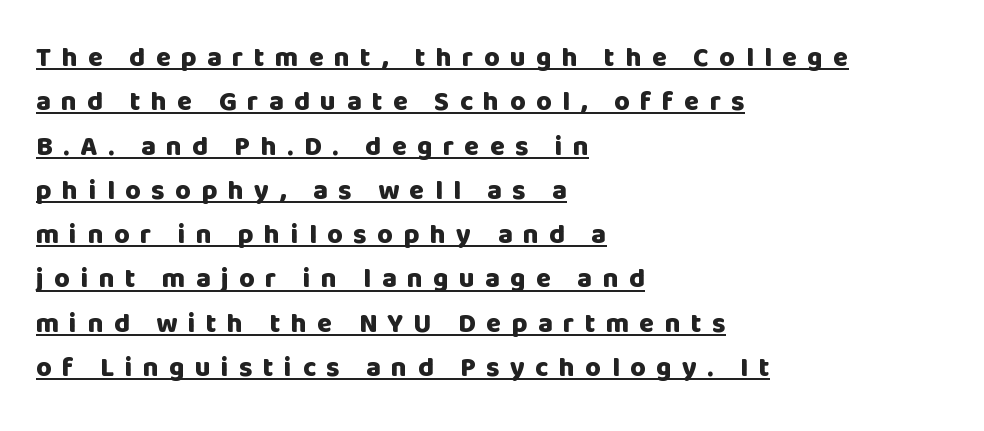
The image shows 27 px bold type, upright; set left-aligned, normal line spacing (1.64x), unusually wide letter spacing (+0.39 em), underlined.
